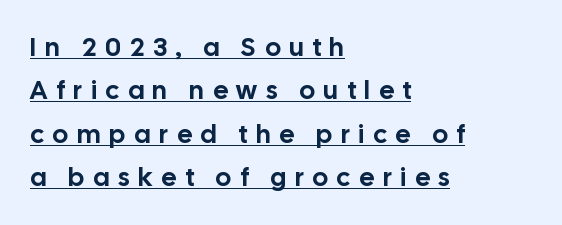
Q: Is the text italic (slanted)? A: No, it is upright.
Q: Is the text underlined? A: Yes.
Q: How is the paragraph aligned? A: Left-aligned.
Q: Is the spacing between letters normal or unusually wide? A: Unusually wide.
Q: Is the spacing between lines tight, normal or loose? A: Normal.
